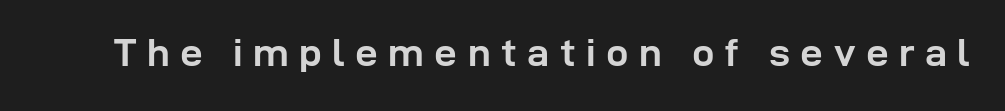
Words appear elongated and porous because spacing is wide. Is this a fixed-width face? No — the glyphs have proportional, varying widths. The passage shown is emphatically bold. Designer's note — italics off, roman on. Font category for this specimen: sans-serif.
